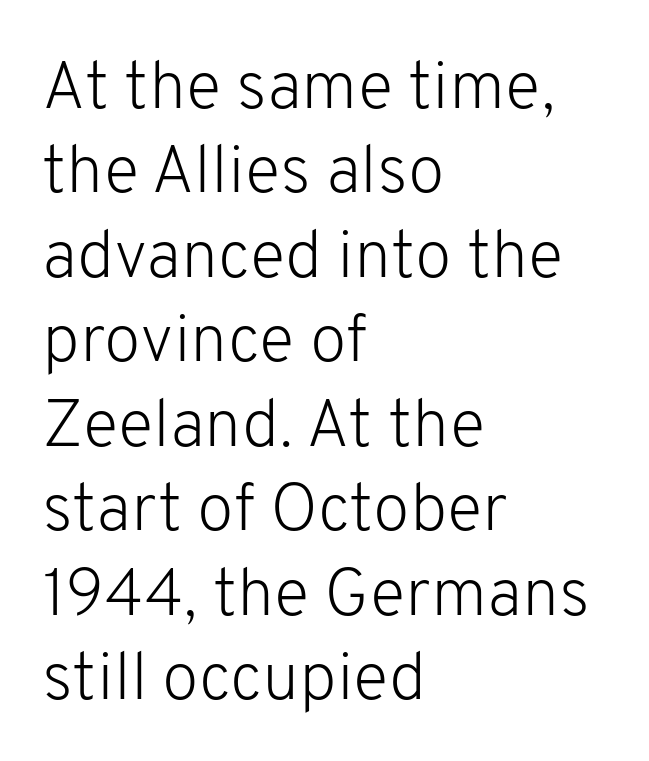
Q: Is the text bold? A: No.
Q: Is the text italic (slanted)? A: No, it is upright.
Q: Is the typeface a serif or a sans-serif typeface? A: Sans-serif.
Q: Is the text underlined? A: No.
Q: How is the paragraph aligned? A: Left-aligned.
Q: Is the spacing between letters normal or unusually wide? A: Normal.
Q: Is the spacing between lines tight, normal or loose? A: Normal.
Q: Width (condensed, normal, or wide)? A: Normal.
Q: Stroke contrast? A: Low.
Q: x-height? A: Medium.
Q: Monospaced? A: No.
